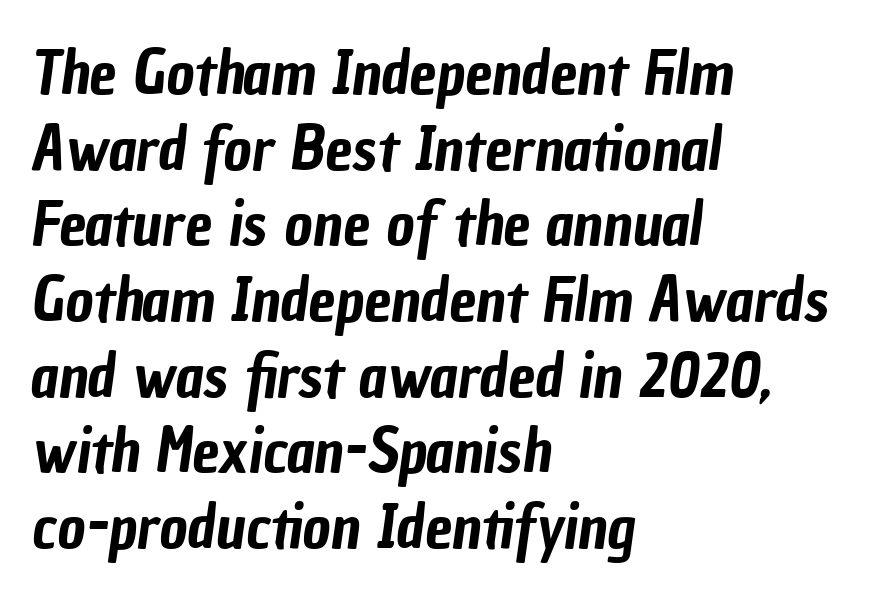
The image shows 61 px condensed sans-serif type; set left-aligned, line spacing 1.24x, normal letter spacing, not underlined; low stroke contrast and a medium x-height.
